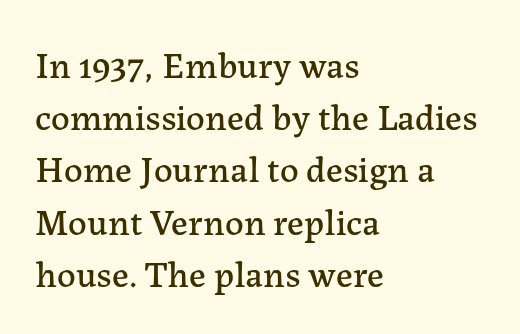
{"serif": "yes", "italic": "no", "width": "normal", "stroke_contrast": "low", "x_height": "medium", "monospaced": "no", "underline": "no", "align": "left", "line_spacing": "normal", "line_spacing_ratio": 1.41, "letter_spacing": "normal", "letter_spacing_em": 0.0, "glyph_px": 37}
